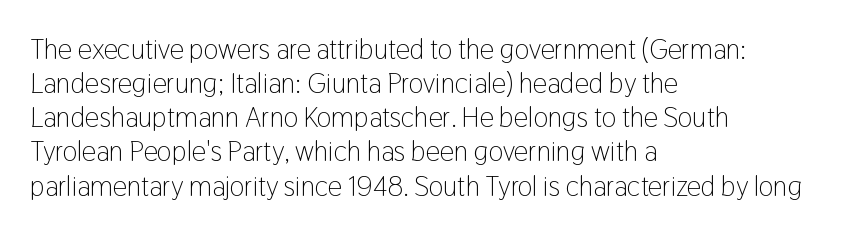
Q: Is the text bold? A: No.
Q: Is the text italic (slanted)? A: No, it is upright.
Q: Is the typeface a serif or a sans-serif typeface? A: Sans-serif.
Q: Is the text underlined? A: No.
Q: How is the paragraph aligned? A: Left-aligned.
Q: Is the spacing between letters normal or unusually wide? A: Normal.
Q: Width (condensed, normal, or wide)? A: Condensed.
Q: Stroke contrast? A: Low.
Q: x-height? A: Medium.
Q: Monospaced? A: No.
